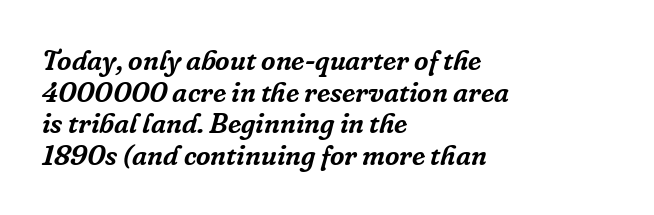
{"serif": "yes", "italic": "yes", "lean": "right", "slant_degrees": 16, "width": "normal", "stroke_contrast": "low", "x_height": "medium", "monospaced": "no", "underline": "no", "align": "left", "line_spacing": "tight", "line_spacing_ratio": 1.13, "letter_spacing": "normal", "letter_spacing_em": 0.0, "glyph_px": 28}
